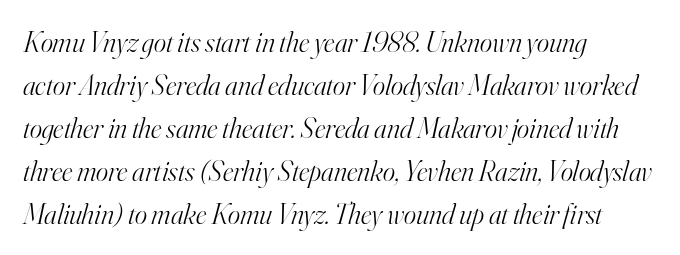
The image shows 29 px light serif type, italic (leaning right); set left-aligned, normal line spacing (1.48x), normal letter spacing, not underlined; high stroke contrast and a small x-height.
